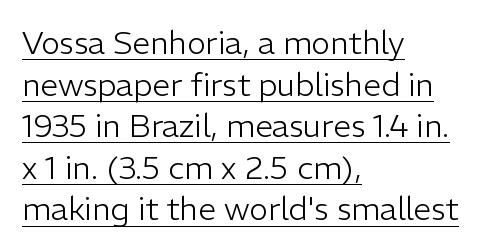
{"serif": "no", "italic": "no", "bold": "no", "weight": "light", "width": "normal", "stroke_contrast": "low", "x_height": "medium", "monospaced": "no", "underline": "yes", "align": "left", "line_spacing": "normal", "line_spacing_ratio": 1.3, "letter_spacing": "normal", "letter_spacing_em": 0.0, "glyph_px": 32}
